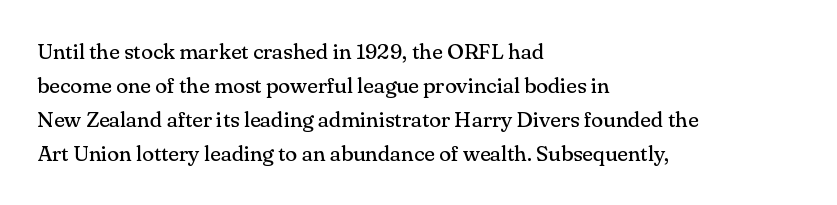
The image shows 22 px text type, upright; set left-aligned, normal line spacing (1.55x), normal letter spacing, not underlined.
